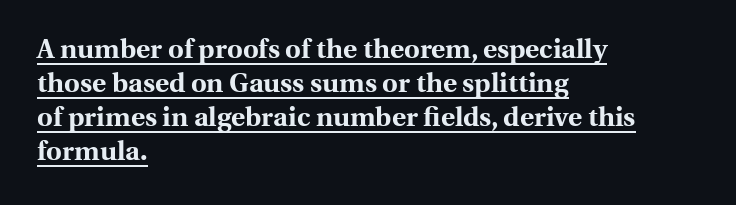
The face used here has the dense, thick strokes of a bold. These lines sit exactly where default settings would place them. Unlike italic type, these characters show no tilt at all. The typesetter has applied underlining to the passage shown. Nobody touched the tracking dial on this one.
